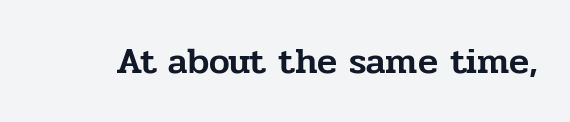
The image shows 37 px serif type, upright; set normal letter spacing, not underlined; low stroke contrast and a medium x-height.
